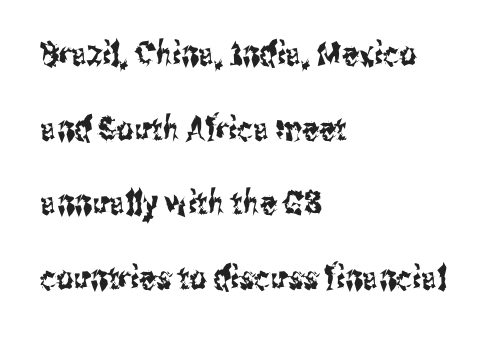
Q: Is the text italic (slanted)? A: No, it is upright.
Q: Is the typeface a serif or a sans-serif typeface? A: Sans-serif.
Q: Is the text underlined? A: No.
Q: How is the paragraph aligned? A: Left-aligned.
Q: Is the spacing between letters normal or unusually wide? A: Normal.
Q: Is the spacing between lines tight, normal or loose? A: Loose.
Q: Width (condensed, normal, or wide)? A: Condensed.
Q: Stroke contrast? A: Medium.
Q: x-height? A: Medium.
Q: Monospaced? A: No.
